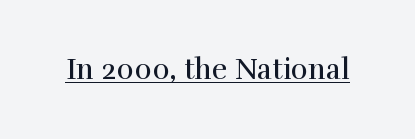
Q: Is the text bold? A: No.
Q: Is the text italic (slanted)? A: No, it is upright.
Q: Is the typeface a serif or a sans-serif typeface? A: Serif.
Q: Is the text underlined? A: Yes.
Q: Is the spacing between letters normal or unusually wide? A: Normal.
Q: Width (condensed, normal, or wide)? A: Normal.
Q: x-height? A: Medium.
Q: Monospaced? A: No.
